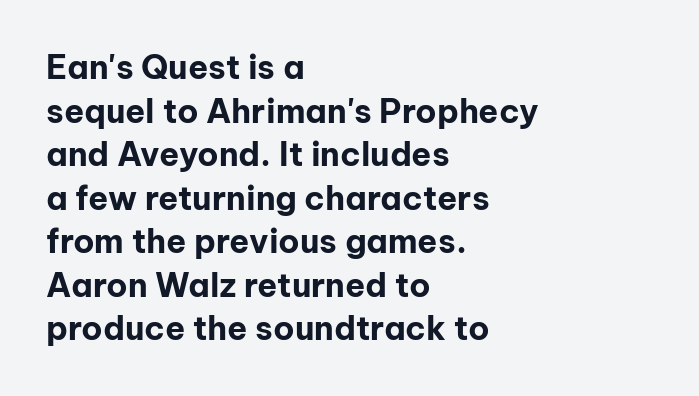
Q: Is the text bold? A: Yes.
Q: Is the text italic (slanted)? A: No, it is upright.
Q: Is the typeface a serif or a sans-serif typeface? A: Sans-serif.
Q: Is the text underlined? A: No.
Q: How is the paragraph aligned? A: Left-aligned.
Q: Is the spacing between letters normal or unusually wide? A: Normal.
Q: Is the spacing between lines tight, normal or loose? A: Normal.
Q: Width (condensed, normal, or wide)? A: Normal.
Q: Stroke contrast? A: Low.
Q: x-height? A: Medium.
Q: Monospaced? A: No.
